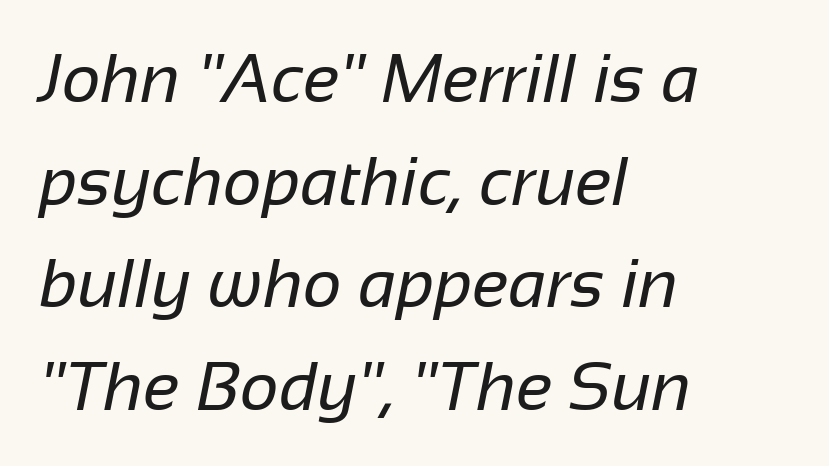
The image shows 68 px regular-weight sans-serif type; set left-aligned, normal line spacing (1.51x), normal letter spacing, not underlined; low stroke contrast and a medium x-height.
